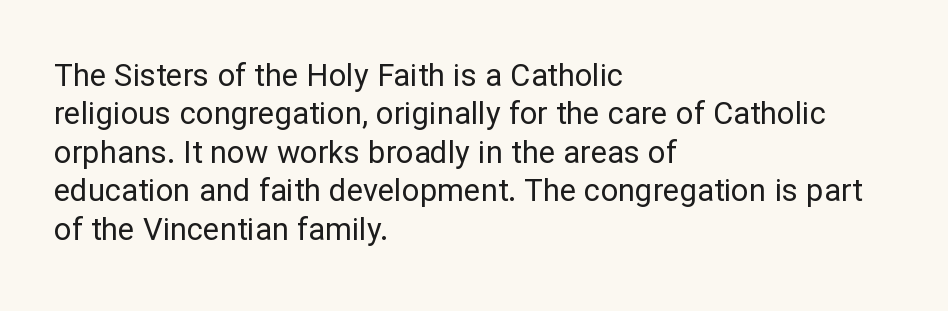
{"serif": "no", "italic": "no", "bold": "no", "weight": "regular", "width": "normal", "stroke_contrast": "low", "x_height": "medium", "monospaced": "no", "underline": "no", "align": "left", "line_spacing_ratio": 1.24, "letter_spacing": "normal", "letter_spacing_em": 0.0, "glyph_px": 31}
